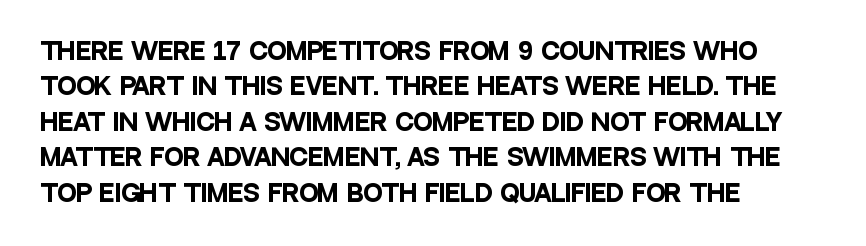
{"italic": "no", "bold": "yes", "underline": "no", "align": "left", "line_spacing": "normal", "line_spacing_ratio": 1.54, "letter_spacing": "normal", "letter_spacing_em": 0.0, "glyph_px": 23}
